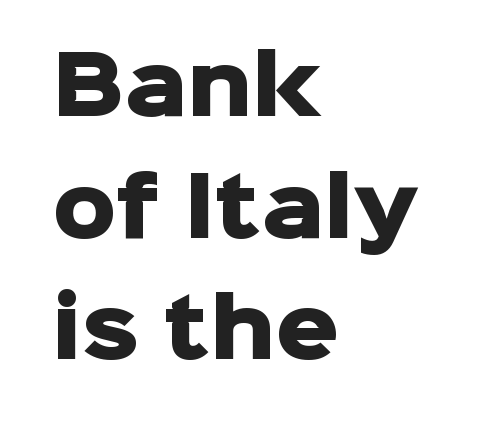
The axis of the letterforms is exactly vertical. The font is running at its bold setting. Note: no serifs on the glyphs. The zone under the glyphs is completely vacant.
